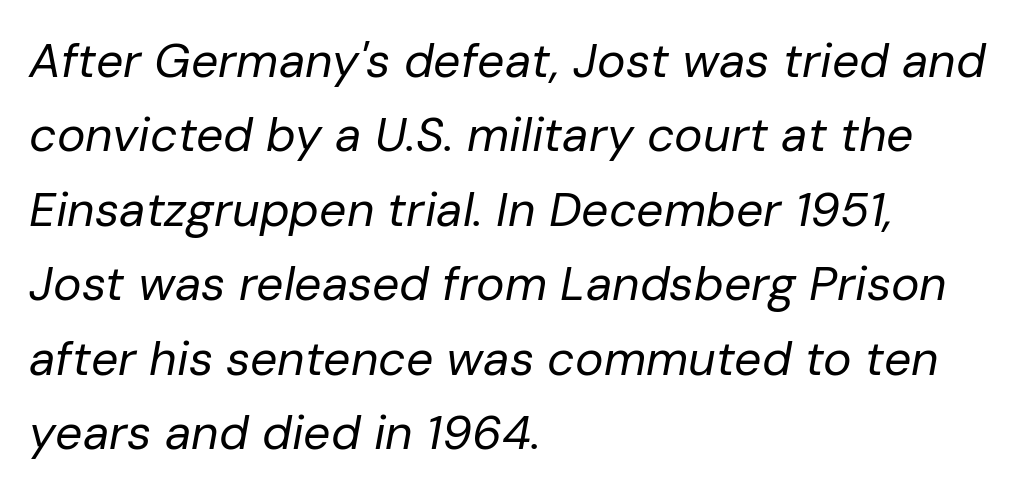
When letters slant like this, we call the style italic. Varying glyph widths throughout — classic text-font behaviour. Layout note: lines flush left. Regarding leading, the lines here are spaced in the standard way. Tracking here is standard; glyphs follow each other at the usual distance.
